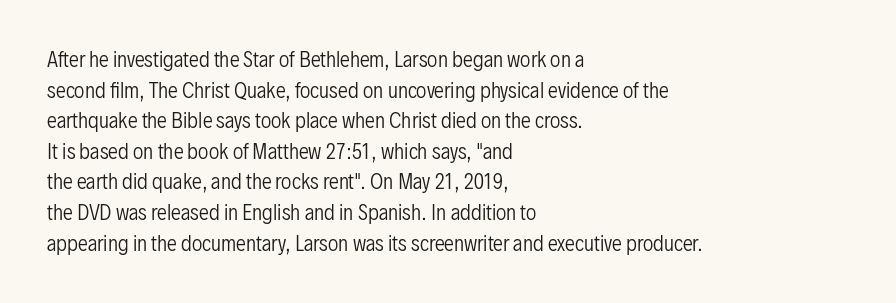
Q: Is the text bold? A: No.
Q: Is the text italic (slanted)? A: No, it is upright.
Q: Is the text underlined? A: No.
Q: How is the paragraph aligned? A: Left-aligned.
Q: Is the spacing between letters normal or unusually wide? A: Normal.
Q: Is the spacing between lines tight, normal or loose? A: Normal.
